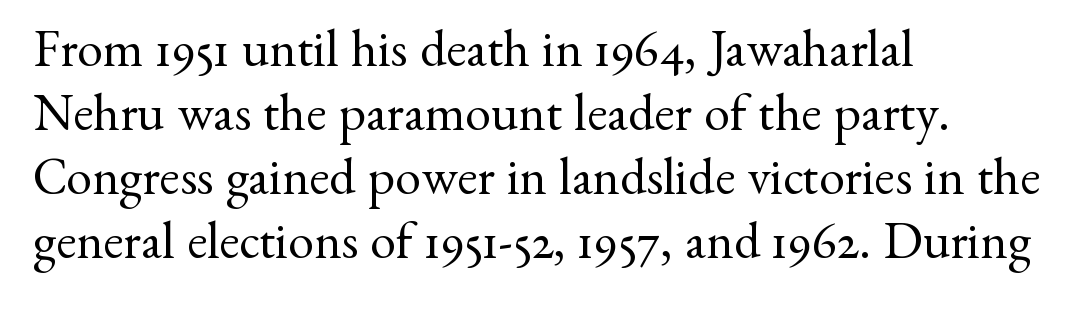
This is the regular roman posture of the typeface. Words appear dense and cohesive because spacing is normal. This sample has the flowing, uneven cadence of proportional lettering. Visually the block forms a straight wall on the left and a jagged coastline on the right.
